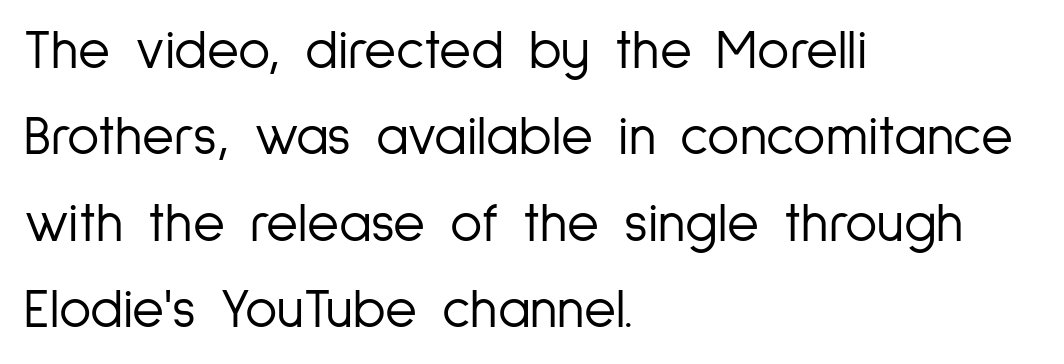
The face used here is proportionally spaced, like ordinary book or web type. Compared with typical body copy, the letter spacing here is the same. In terms of posture, this sample is upright. Stem width sits at or under what a default text font uses. Every row of glyphs begins at an identical x-position on the left.
